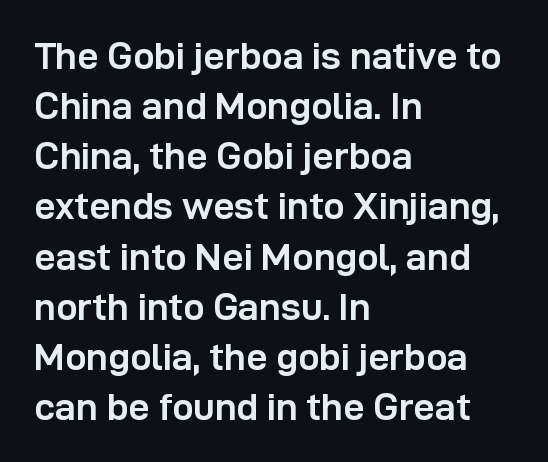
The image shows 38 px semibold sans-serif type, upright; set left-aligned, normal line spacing (1.32x), normal letter spacing, not underlined; low stroke contrast and a medium x-height.
